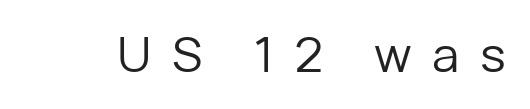
Q: Is the text bold? A: No.
Q: Is the text italic (slanted)? A: No, it is upright.
Q: Is the typeface a serif or a sans-serif typeface? A: Sans-serif.
Q: Is the text underlined? A: No.
Q: Is the spacing between letters normal or unusually wide? A: Unusually wide.
Q: Width (condensed, normal, or wide)? A: Normal.
Q: Stroke contrast? A: Low.
Q: x-height? A: Medium.
Q: Monospaced? A: No.
